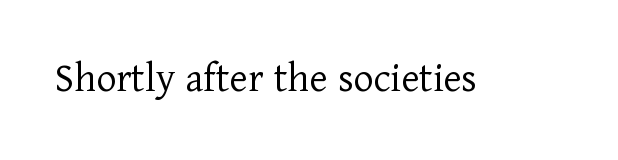
Characters follow at the spacing the type designer built in. Designer's note — italics off, roman on. Stems here are at most as thick as an everyday book face. Lines of text with bare space underneath.
